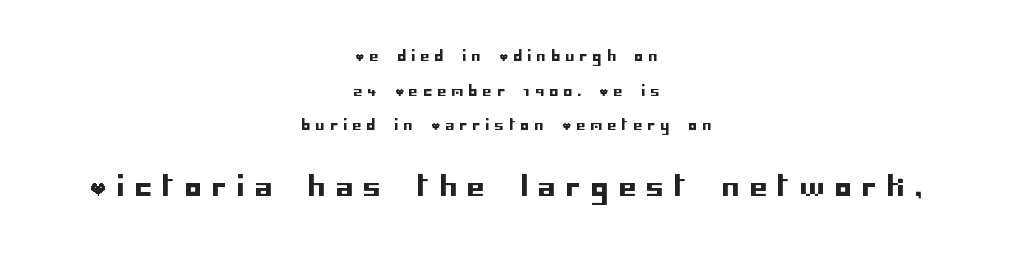
{"italic": "no", "underline": "no", "align": "center", "line_spacing": "loose", "line_spacing_ratio": 2.47, "letter_spacing": "wide", "letter_spacing_em": 0.4, "larger_block": "second", "size_ratio": 1.93, "glyph_px": 27}
